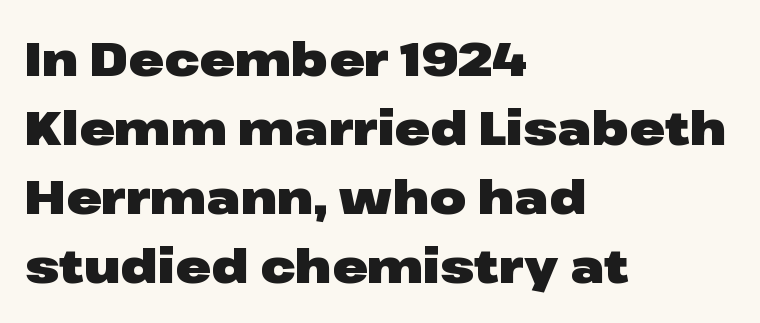
Q: Is the text bold? A: Yes.
Q: Is the text italic (slanted)? A: No, it is upright.
Q: Is the typeface a serif or a sans-serif typeface? A: Sans-serif.
Q: Is the text underlined? A: No.
Q: How is the paragraph aligned? A: Left-aligned.
Q: Is the spacing between letters normal or unusually wide? A: Normal.
Q: Is the spacing between lines tight, normal or loose? A: Normal.
Q: Width (condensed, normal, or wide)? A: Wide.
Q: Stroke contrast? A: Low.
Q: x-height? A: Medium.
Q: Monospaced? A: No.
